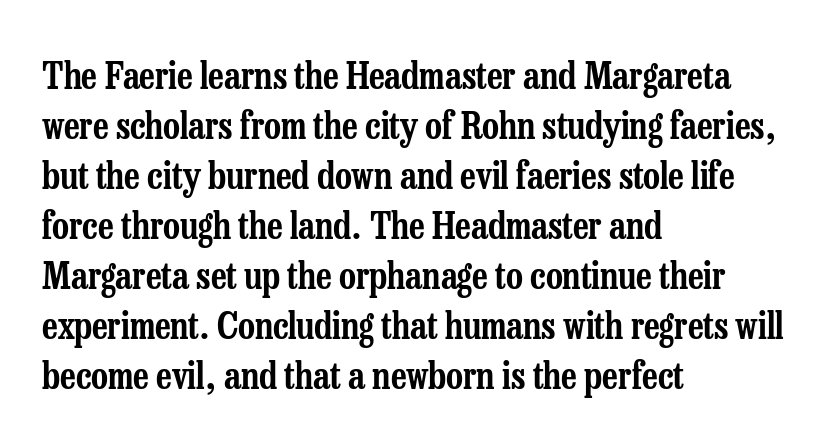
Q: Is the text italic (slanted)? A: No, it is upright.
Q: Is the typeface a serif or a sans-serif typeface? A: Serif.
Q: Is the text underlined? A: No.
Q: How is the paragraph aligned? A: Left-aligned.
Q: Is the spacing between letters normal or unusually wide? A: Normal.
Q: Is the spacing between lines tight, normal or loose? A: Normal.
Q: Width (condensed, normal, or wide)? A: Condensed.
Q: Stroke contrast? A: Low.
Q: x-height? A: Medium.
Q: Monospaced? A: No.
